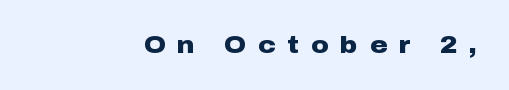
Q: Is the text bold? A: Yes.
Q: Is the text italic (slanted)? A: No, it is upright.
Q: Is the text underlined? A: No.
Q: How is the paragraph aligned? A: Right-aligned.
Q: Is the spacing between letters normal or unusually wide? A: Unusually wide.
